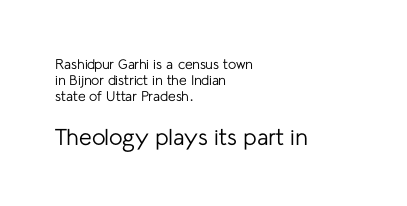
Does extra space separate the letters? No, they use regular spacing. The characters are drawn with everyday or finer stroke widths. Small over large — that's the arrangement of the two blocks here. Does the copy run flush right? No — it runs flush left.
